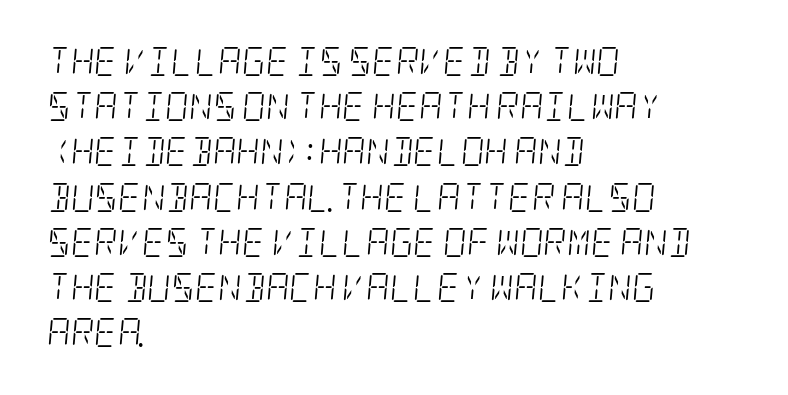
{"serif": "yes", "italic": "yes", "lean": "right", "slant_degrees": 5, "bold": "no", "weight": "light", "width": "condensed", "stroke_contrast": "low", "x_height": "large", "underline": "no", "align": "left", "line_spacing": "normal", "line_spacing_ratio": 1.56, "letter_spacing": "normal", "letter_spacing_em": 0.0, "glyph_px": 29}
